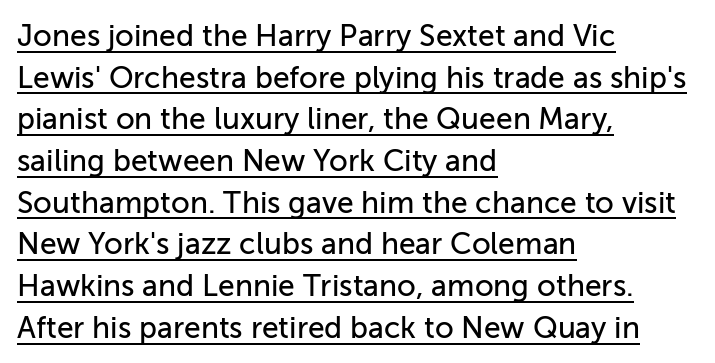
Q: Is the text italic (slanted)? A: No, it is upright.
Q: Is the typeface a serif or a sans-serif typeface? A: Sans-serif.
Q: Is the text underlined? A: Yes.
Q: How is the paragraph aligned? A: Left-aligned.
Q: Is the spacing between letters normal or unusually wide? A: Normal.
Q: Is the spacing between lines tight, normal or loose? A: Normal.
Q: Width (condensed, normal, or wide)? A: Normal.
Q: Stroke contrast? A: Low.
Q: x-height? A: Medium.
Q: Monospaced? A: No.
